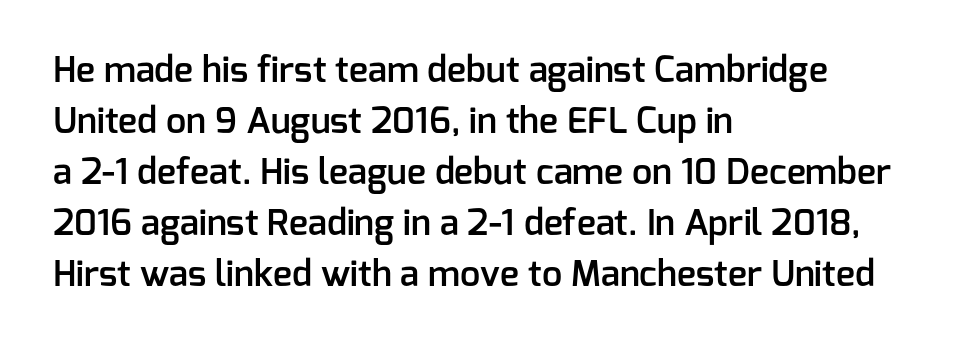
Look at the bottom of the vertical strokes: they stop flat, with no serifs. Look at the tracking — it's just the regular setting, nothing added. The specimen omits any rule beneath the text block's lines. This sample keeps an unexceptional amount of space between lines. The type sits square on the baseline with zero lean. The passage shown is typed in a proportional face where columns would drift.
